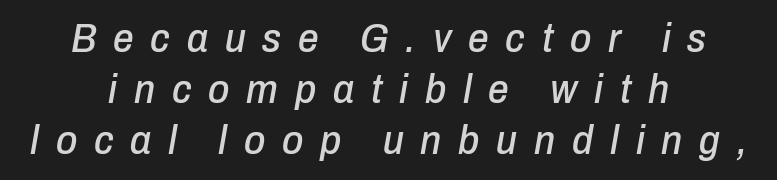
The image shows 41 px condensed type, italic (leaning right); set centered, normal line spacing (1.25x), unusually wide letter spacing (+0.41 em), not underlined; low stroke contrast and a medium x-height.
